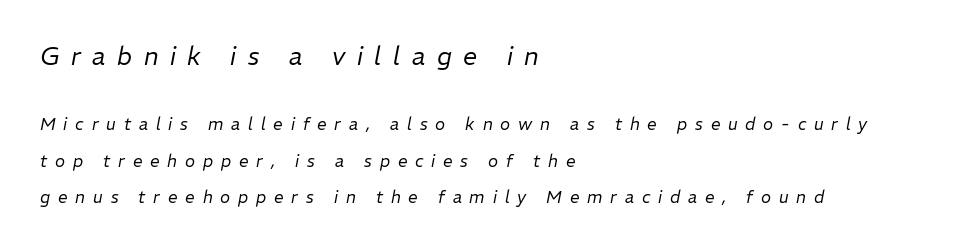
Q: Is the text bold? A: No.
Q: Is the text italic (slanted)? A: Yes, it leans right by about 11 degrees.
Q: Is the text underlined? A: No.
Q: How is the paragraph aligned? A: Left-aligned.
Q: Is the spacing between letters normal or unusually wide? A: Unusually wide.
Q: Is the spacing between lines tight, normal or loose? A: Loose.
Q: Which block of text is set in a larger size, the first (top) or the second (bottom)? A: The first (top) one.
